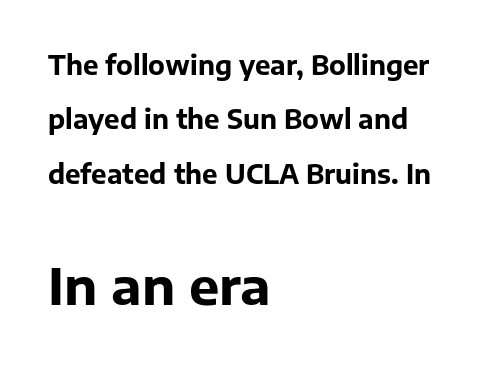
The text block is weighted toward the left margin, trailing off unevenly rightward. A typesetter would call this proportional, since set widths differ per character. Unlike a traditional serif, this face leaves its strokes unadorned. Weight: bold. Letter spacing: default.
